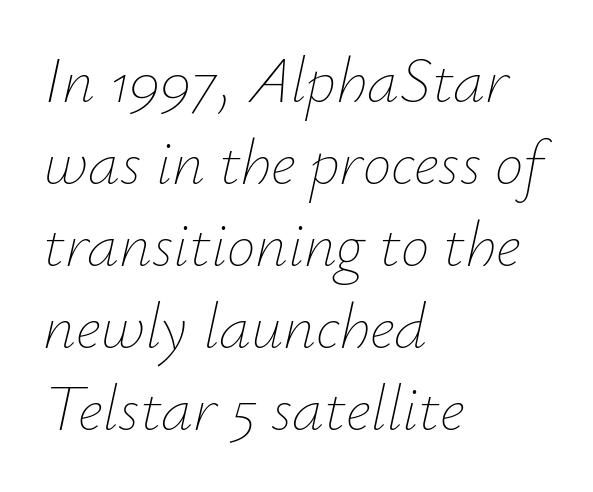
{"italic": "yes", "lean": "right", "slant_degrees": 12, "bold": "no", "weight": "thin", "width": "normal", "stroke_contrast": "low", "x_height": "small", "monospaced": "no", "underline": "no", "align": "left", "line_spacing": "normal", "line_spacing_ratio": 1.28, "letter_spacing": "normal", "letter_spacing_em": 0.0, "glyph_px": 64}
